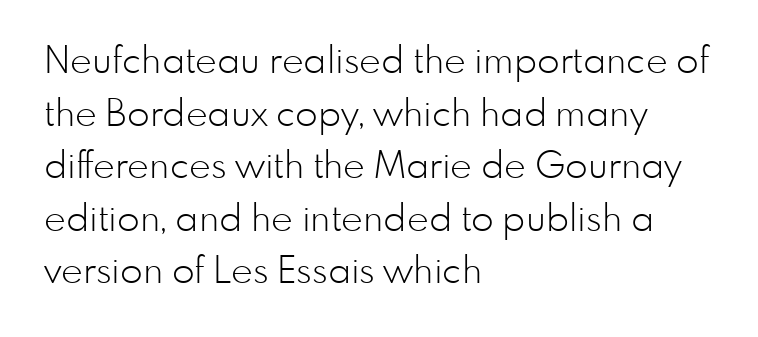
Leftover space on each line is placed entirely after the last word. Caption: standard tracking, unaltered. Here the designer chose a conventional face with non-uniform glyph widths. Heaviness? Minimal to ordinary, like unemphasized prose. Descender tails drop into unmarked territory. Line spacing here is normal.
